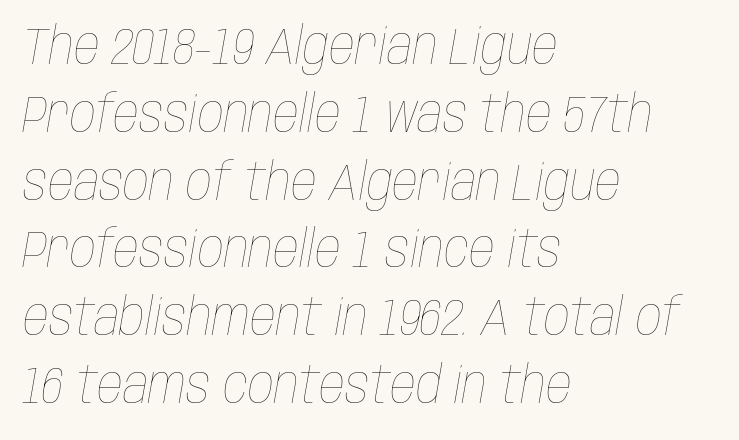
Style check: oblique. The font sits on the lighter half of the weight spectrum, regular included. Typeset ragged right — the left edge is the straight one. Students, note that the glyphs here touch the page at normal intervals.
